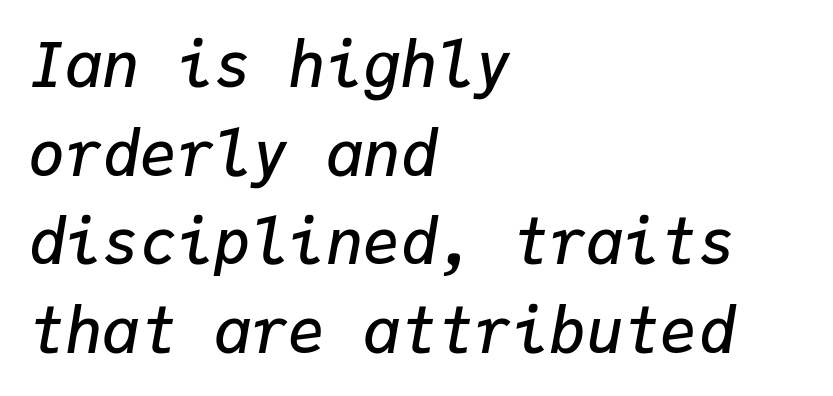
If you drew a line through each stem, it would be angled. Notice how the passage keeps a crisp vertical edge on the left only. Look at the stroke-to-counter ratio: somewhat heavy, a semibold. The area under the type is left untouched.
